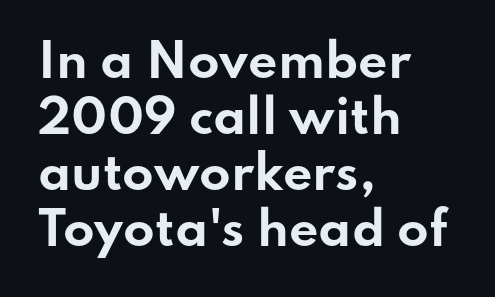
The image shows 46 px bold, wide sans-serif type, upright; set left-aligned, line spacing 1.22x, normal letter spacing, not underlined; low stroke contrast and a small x-height.
